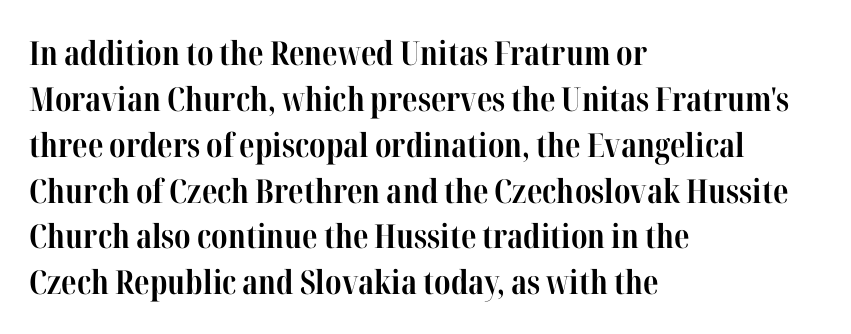
Q: Is the text bold? A: Yes.
Q: Is the text italic (slanted)? A: No, it is upright.
Q: Is the typeface a serif or a sans-serif typeface? A: Serif.
Q: Is the text underlined? A: No.
Q: How is the paragraph aligned? A: Left-aligned.
Q: Is the spacing between letters normal or unusually wide? A: Normal.
Q: Is the spacing between lines tight, normal or loose? A: Normal.
Q: Width (condensed, normal, or wide)? A: Condensed.
Q: Stroke contrast? A: High.
Q: x-height? A: Medium.
Q: Monospaced? A: No.
